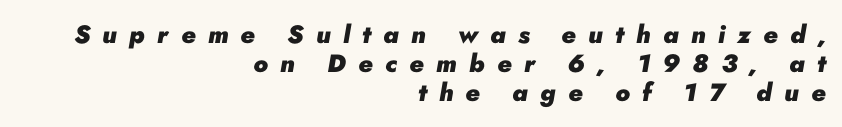
{"italic": "yes", "lean": "right", "slant_degrees": 10, "bold": "yes", "underline": "no", "align": "right", "line_spacing_ratio": 1.16, "letter_spacing": "wide", "letter_spacing_em": 0.49, "glyph_px": 25}
